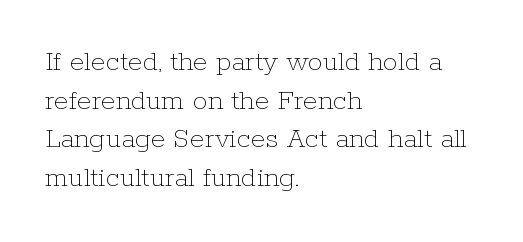
The image shows 30 px thin type, upright; set left-aligned, normal line spacing (1.29x), normal letter spacing, not underlined; low stroke contrast and a medium x-height.
